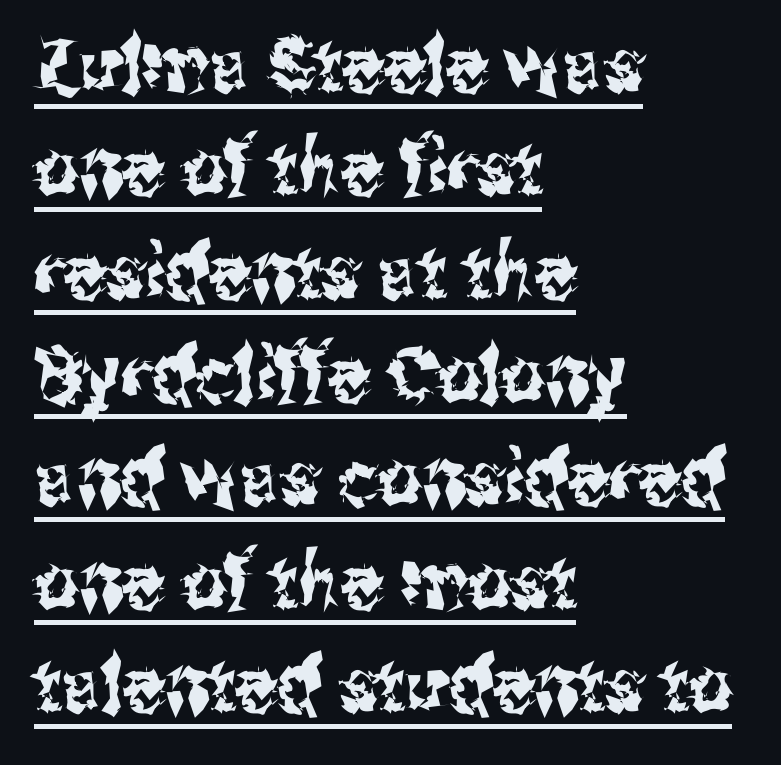
{"serif": "no", "italic": "no", "width": "condensed", "stroke_contrast": "medium", "x_height": "medium", "monospaced": "no", "underline": "yes", "align": "left", "line_spacing": "normal", "line_spacing_ratio": 1.36, "letter_spacing": "normal", "letter_spacing_em": 0.0, "glyph_px": 76}
